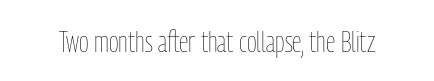
Here the designer chose a conventional face with non-uniform glyph widths. This is roman type, the default non-slanted kind. The strokes are not fattened; the text isn't bold. What stands out about the letter spacing? Nothing — it is the standard amount.
